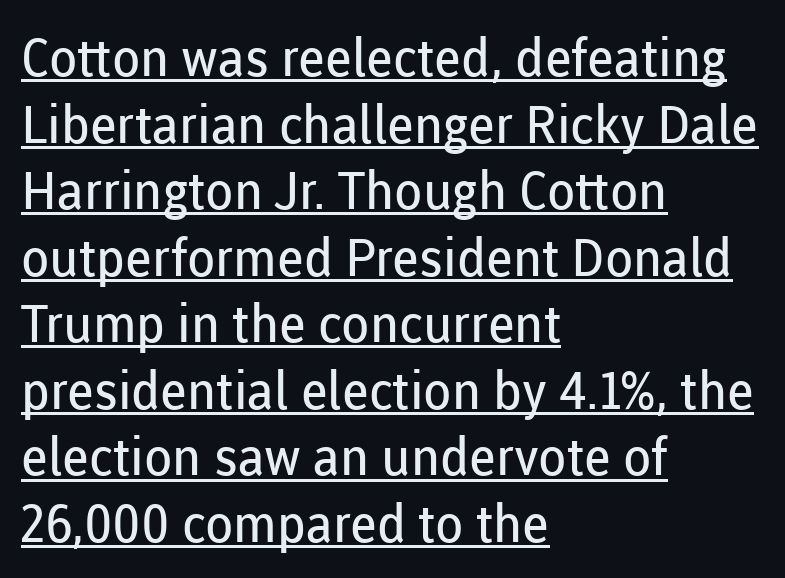
The image shows 52 px regular-weight sans-serif type, upright; set left-aligned, normal line spacing (1.28x), normal letter spacing, underlined; low stroke contrast and a medium x-height.
